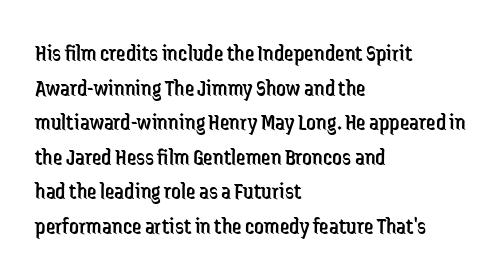
Q: Is the text bold? A: No.
Q: Is the text italic (slanted)? A: No, it is upright.
Q: Is the text underlined? A: No.
Q: How is the paragraph aligned? A: Left-aligned.
Q: Is the spacing between letters normal or unusually wide? A: Normal.
Q: Is the spacing between lines tight, normal or loose? A: Normal.
